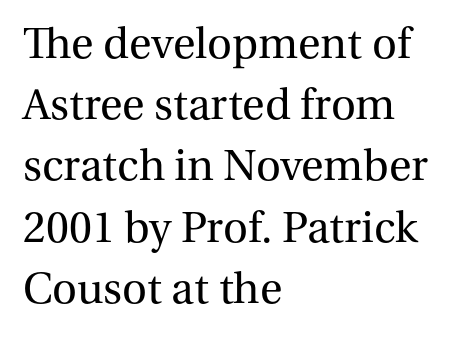
Q: Is the text bold? A: No.
Q: Is the text italic (slanted)? A: No, it is upright.
Q: Is the typeface a serif or a sans-serif typeface? A: Serif.
Q: Is the text underlined? A: No.
Q: How is the paragraph aligned? A: Left-aligned.
Q: Is the spacing between letters normal or unusually wide? A: Normal.
Q: Is the spacing between lines tight, normal or loose? A: Normal.
Q: Width (condensed, normal, or wide)? A: Normal.
Q: Stroke contrast? A: Medium.
Q: x-height? A: Medium.
Q: Monospaced? A: No.
